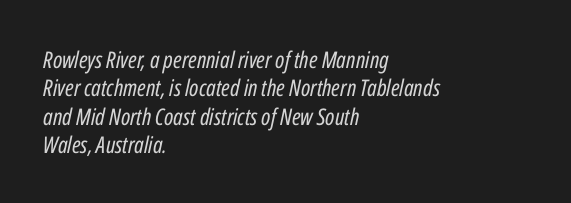
{"italic": "yes", "lean": "right", "slant_degrees": 12, "bold": "no", "underline": "no", "align": "left", "line_spacing_ratio": 1.23, "letter_spacing": "normal", "letter_spacing_em": 0.0, "glyph_px": 23}
